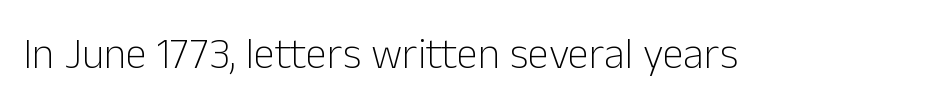
Q: Is the text bold? A: No.
Q: Is the text italic (slanted)? A: No, it is upright.
Q: Is the typeface a serif or a sans-serif typeface? A: Sans-serif.
Q: Is the text underlined? A: No.
Q: Is the spacing between letters normal or unusually wide? A: Normal.
Q: Width (condensed, normal, or wide)? A: Normal.
Q: Stroke contrast? A: Low.
Q: x-height? A: Medium.
Q: Monospaced? A: No.
